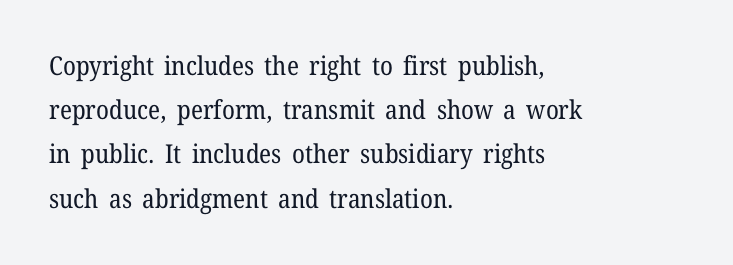
These lines are set flush left with a ragged right edge. Nobody drew a line under any word here. If you drew a line through each stem, it would be perfectly vertical. Leading: standard.
